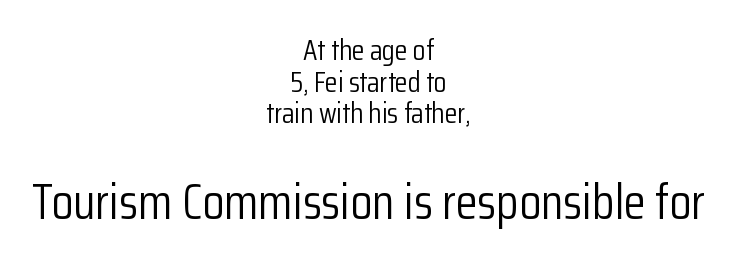
Q: Is the text bold? A: No.
Q: Is the text italic (slanted)? A: No, it is upright.
Q: Is the typeface a serif or a sans-serif typeface? A: Sans-serif.
Q: Is the text underlined? A: No.
Q: How is the paragraph aligned? A: Centered.
Q: Is the spacing between letters normal or unusually wide? A: Normal.
Q: Is the spacing between lines tight, normal or loose? A: Tight.
Q: Which block of text is set in a larger size, the first (top) or the second (bottom)? A: The second (bottom) one.
Q: Width (condensed, normal, or wide)? A: Condensed.
Q: Stroke contrast? A: Low.
Q: x-height? A: Medium.
Q: Monospaced? A: No.
